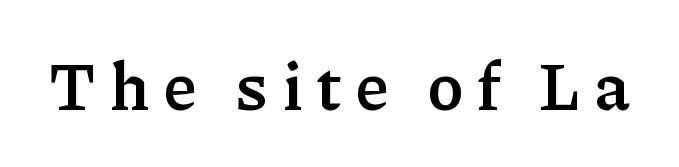
The image shows 66 px semibold serif type, upright; set unusually wide letter spacing (+0.21 em), not underlined; low stroke contrast and a medium x-height.
